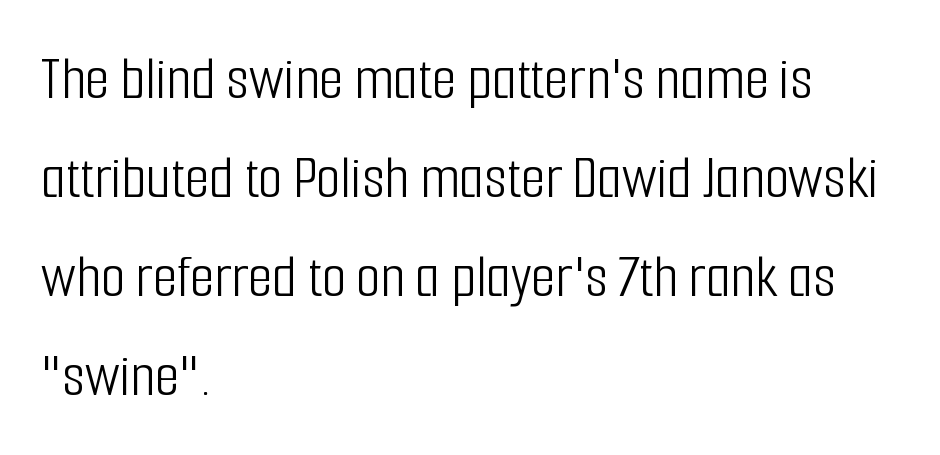
{"serif": "no", "italic": "no", "bold": "no", "weight": "light", "width": "condensed", "stroke_contrast": "low", "x_height": "medium", "monospaced": "no", "underline": "no", "align": "left", "line_spacing": "normal", "line_spacing_ratio": 1.57, "letter_spacing": "normal", "letter_spacing_em": 0.0, "glyph_px": 63}
